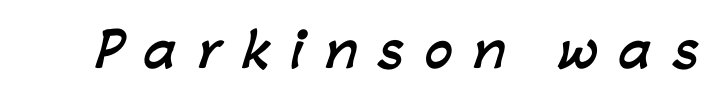
The image shows 46 px semibold sans-serif type; set unusually wide letter spacing (+0.45 em), not underlined; low stroke contrast and a medium x-height.
